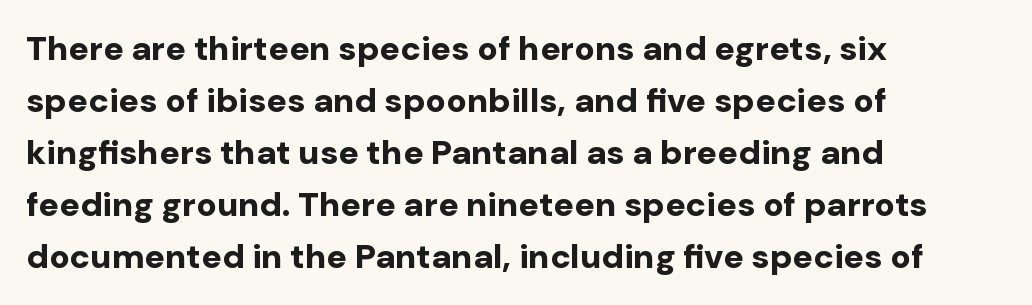
Q: Is the text bold? A: Yes.
Q: Is the text italic (slanted)? A: No, it is upright.
Q: Is the typeface a serif or a sans-serif typeface? A: Sans-serif.
Q: Is the text underlined? A: No.
Q: How is the paragraph aligned? A: Left-aligned.
Q: Is the spacing between letters normal or unusually wide? A: Normal.
Q: Is the spacing between lines tight, normal or loose? A: Normal.
Q: Width (condensed, normal, or wide)? A: Normal.
Q: Stroke contrast? A: Low.
Q: x-height? A: Medium.
Q: Monospaced? A: No.
